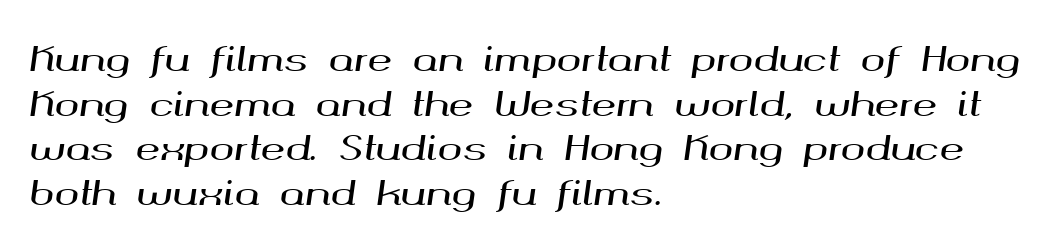
{"italic": "yes", "lean": "right", "slant_degrees": 8, "width": "wide", "stroke_contrast": "medium", "x_height": "medium", "monospaced": "no", "underline": "no", "align": "left", "line_spacing": "normal", "line_spacing_ratio": 1.35, "letter_spacing": "normal", "letter_spacing_em": 0.0, "glyph_px": 33}
